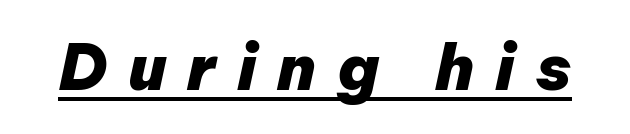
Q: Is the text bold? A: Yes.
Q: Is the text italic (slanted)? A: Yes, it leans right by about 12 degrees.
Q: Is the text underlined? A: Yes.
Q: Is the spacing between letters normal or unusually wide? A: Unusually wide.
Q: Width (condensed, normal, or wide)? A: Normal.
Q: Stroke contrast? A: Low.
Q: x-height? A: Medium.
Q: Monospaced? A: No.
